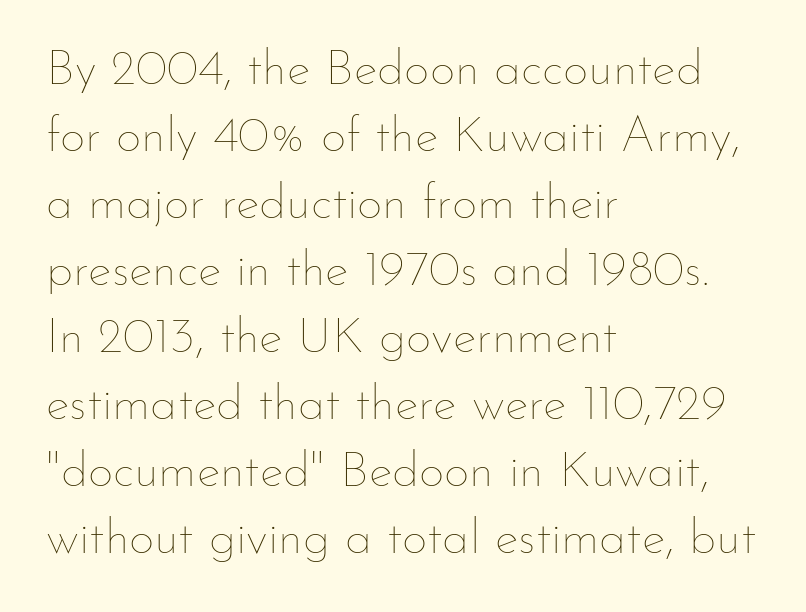
The baseline area is clear. Nothing unusual about the tracking: characters are spaced as the font intends. Looks like regular typesetting: each glyph gets only the width it needs. Is the stroke heavy? The answer is a plain regular-or-lighter. Interline gaps are of average width in this sample. A roman cut, with each character standing at attention.
